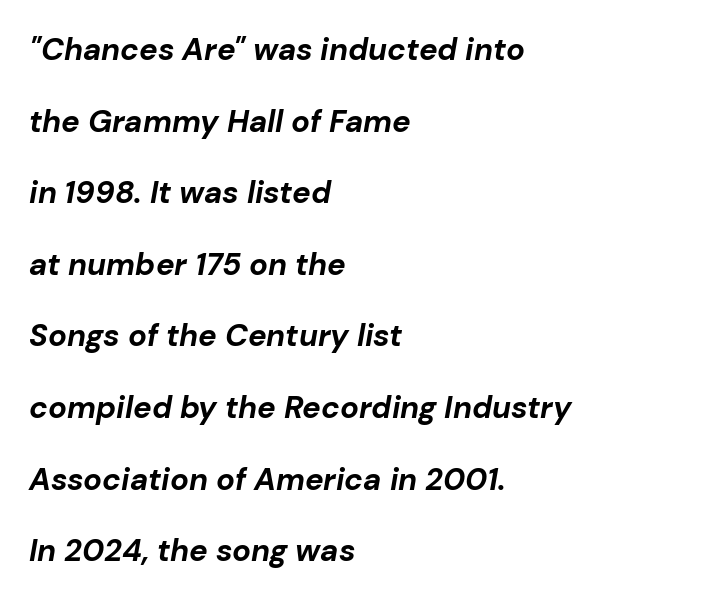
Q: Is the text bold? A: Yes.
Q: Is the text italic (slanted)? A: Yes, it leans right by about 10 degrees.
Q: Is the text underlined? A: No.
Q: How is the paragraph aligned? A: Left-aligned.
Q: Is the spacing between letters normal or unusually wide? A: Normal.
Q: Is the spacing between lines tight, normal or loose? A: Loose.
Q: Width (condensed, normal, or wide)? A: Normal.
Q: Stroke contrast? A: Low.
Q: x-height? A: Medium.
Q: Monospaced? A: No.
